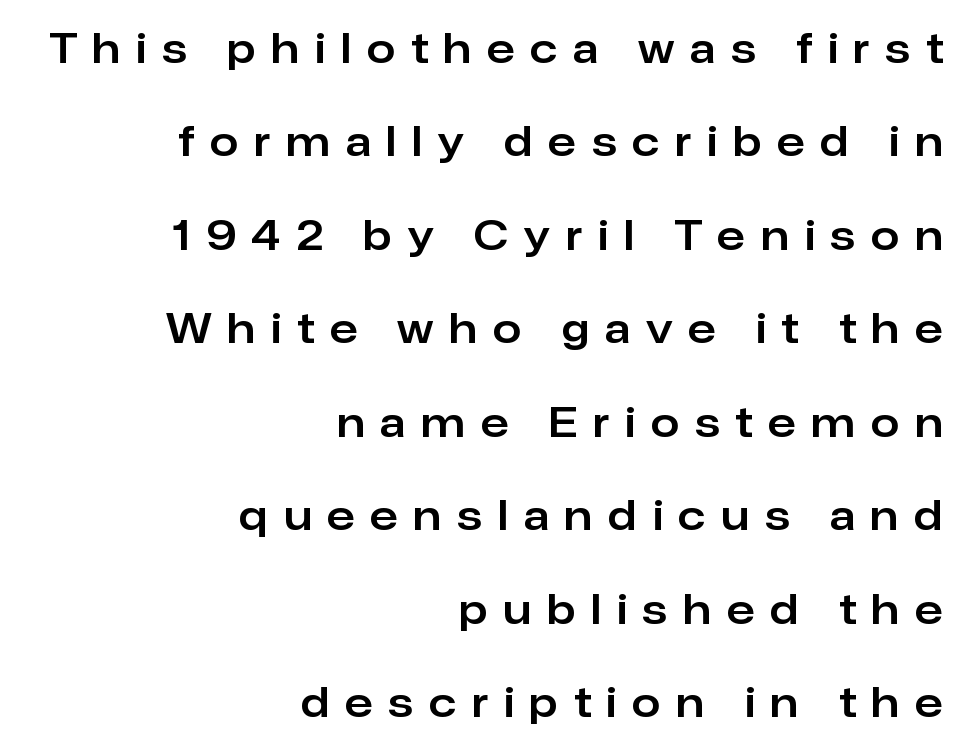
Q: Is the text italic (slanted)? A: No, it is upright.
Q: Is the typeface a serif or a sans-serif typeface? A: Sans-serif.
Q: Is the text underlined? A: No.
Q: How is the paragraph aligned? A: Right-aligned.
Q: Is the spacing between letters normal or unusually wide? A: Unusually wide.
Q: Is the spacing between lines tight, normal or loose? A: Loose.
Q: Width (condensed, normal, or wide)? A: Normal.
Q: Stroke contrast? A: Low.
Q: x-height? A: Medium.
Q: Monospaced? A: No.
